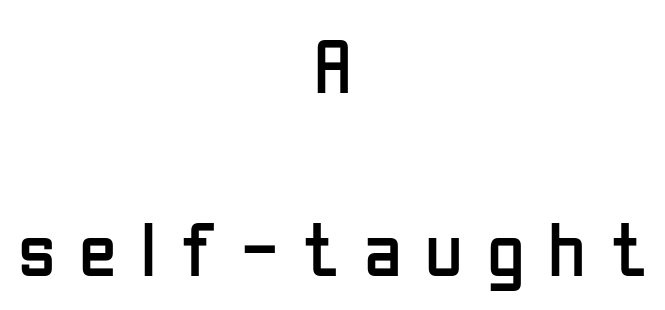
The image shows 77 px regular-weight, condensed sans-serif type, upright; set centered, loose line spacing (2.38x), unusually wide letter spacing (+0.31 em), not underlined; low stroke contrast and a medium x-height.
